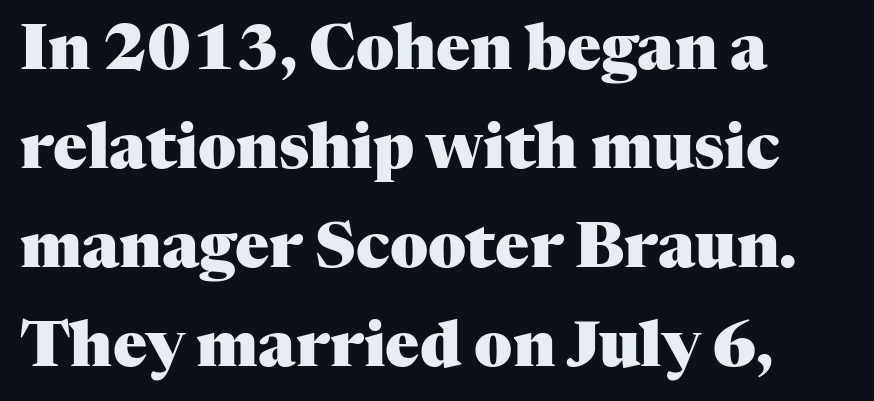
The image shows 63 px heavy serif type, upright; set left-aligned, normal line spacing (1.57x), normal letter spacing, not underlined; medium stroke contrast and a medium x-height.
